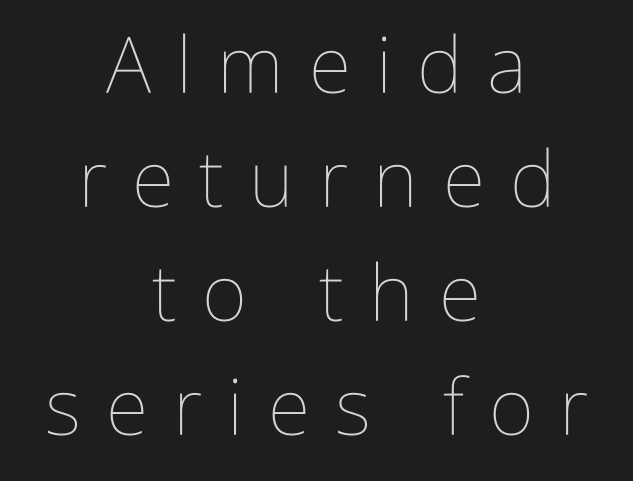
{"italic": "no", "bold": "no", "weight": "thin", "width": "condensed", "stroke_contrast": "low", "x_height": "medium", "monospaced": "no", "underline": "no", "align": "center", "line_spacing": "normal", "line_spacing_ratio": 1.46, "letter_spacing": "wide", "letter_spacing_em": 0.32, "glyph_px": 78}
